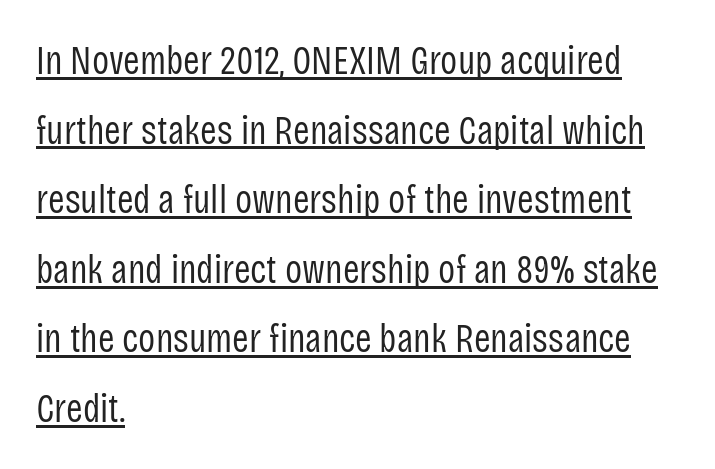
{"serif": "no", "italic": "no", "bold": "no", "weight": "regular", "width": "condensed", "stroke_contrast": "low", "x_height": "large", "monospaced": "no", "underline": "yes", "align": "left", "line_spacing_ratio": 1.74, "letter_spacing": "normal", "letter_spacing_em": 0.0, "glyph_px": 40}
